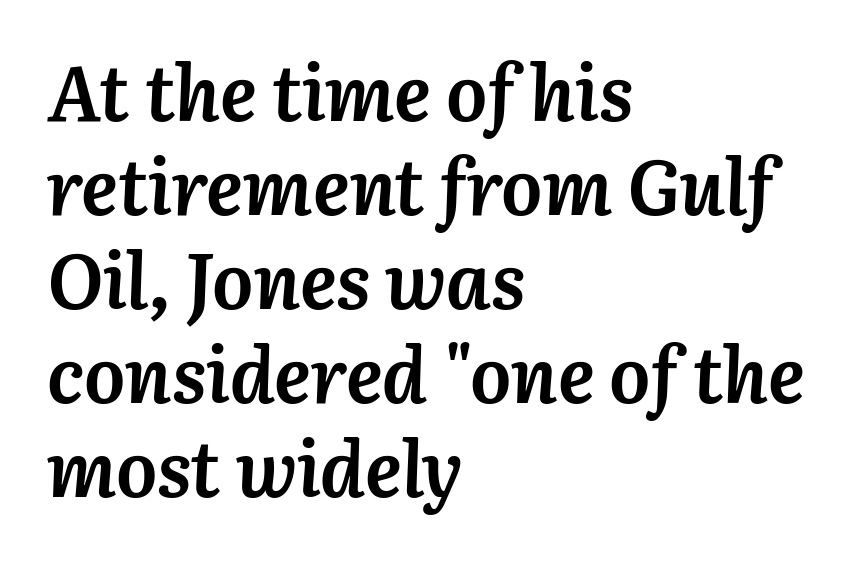
The image shows 77 px semibold type, italic (leaning right); set left-aligned, line spacing 1.22x, normal letter spacing, not underlined; medium stroke contrast and a medium x-height.
